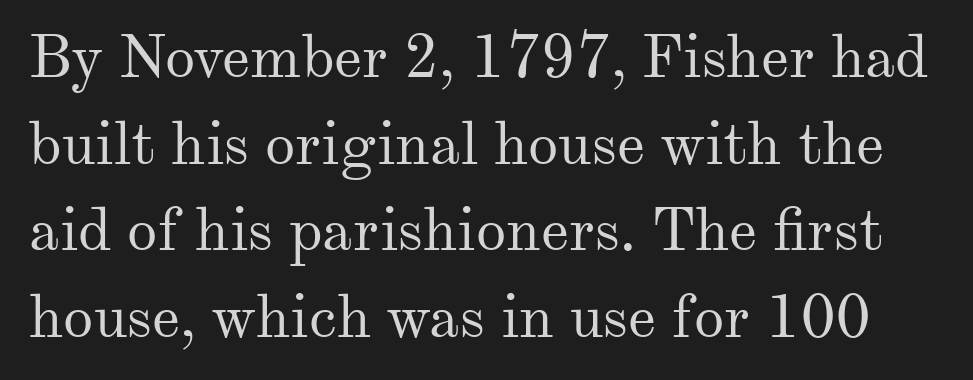
The image shows 61 px regular-weight serif type, upright; set normal line spacing (1.42x), normal letter spacing, not underlined; medium stroke contrast and a small x-height.
